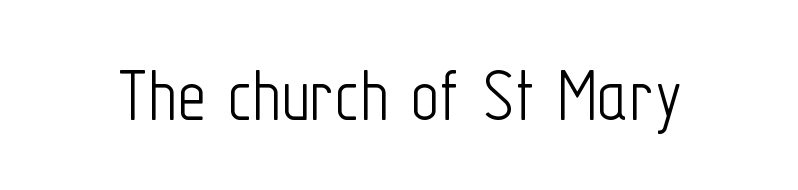
The foot of each line stays bare and open. Each word holds together tightly as a unit, with standard inter-letter gaps. The letters advance in unequal steps, a hallmark of proportional type. No italicization has been applied; the sample stays upright.
